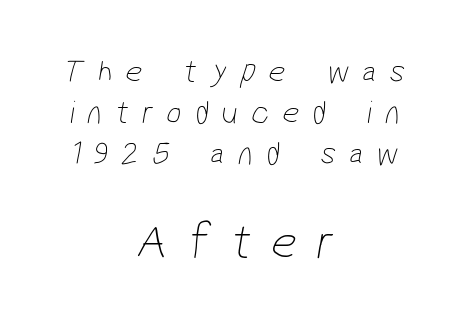
Q: Is the text bold? A: No.
Q: Is the typeface a serif or a sans-serif typeface? A: Sans-serif.
Q: Is the text underlined? A: No.
Q: How is the paragraph aligned? A: Centered.
Q: Is the spacing between letters normal or unusually wide? A: Unusually wide.
Q: Which block of text is set in a larger size, the first (top) or the second (bottom)? A: The second (bottom) one.
Q: Width (condensed, normal, or wide)? A: Condensed.
Q: Stroke contrast? A: Low.
Q: x-height? A: Medium.
Q: Monospaced? A: No.
